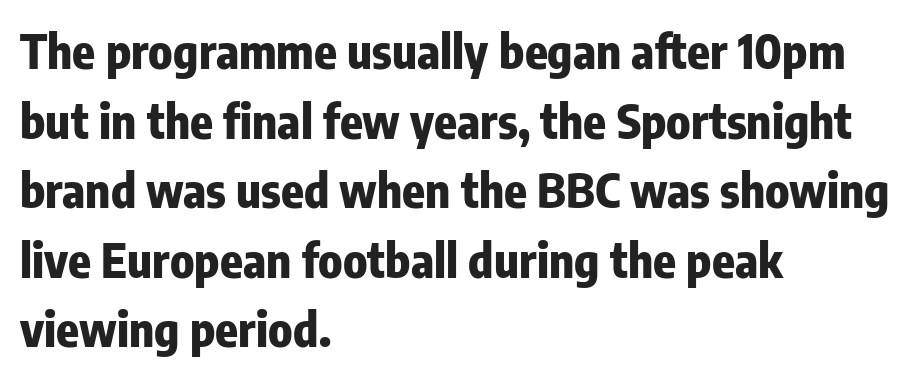
{"serif": "no", "italic": "no", "bold": "yes", "weight": "heavy", "width": "condensed", "stroke_contrast": "low", "x_height": "medium", "monospaced": "no", "underline": "no", "align": "left", "line_spacing": "normal", "line_spacing_ratio": 1.48, "letter_spacing": "normal", "letter_spacing_em": 0.0, "glyph_px": 47}
